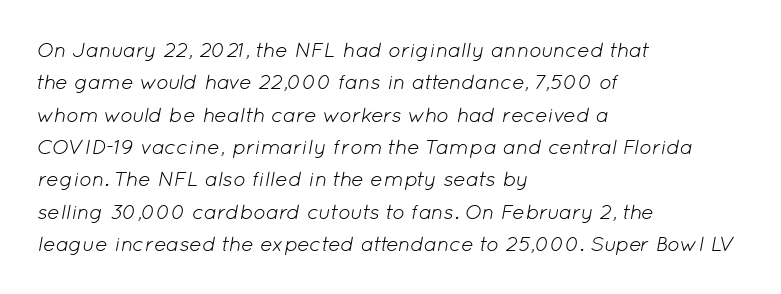
{"italic": "yes", "lean": "right", "slant_degrees": 12, "bold": "no", "underline": "no", "align": "left", "line_spacing": "normal", "line_spacing_ratio": 1.54, "letter_spacing": "normal", "letter_spacing_em": 0.0, "glyph_px": 21}
